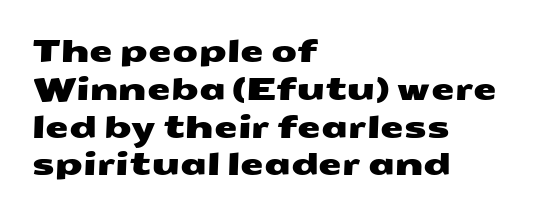
Underlining? Definitely not there. The passage shown has conventional tracking throughout. These lines are set flush left with a ragged right edge. Notice how descenders clear the ascenders below comfortably — that's standard leading. Note the varied advance widths — an 'i' is clearly narrower than an 'm'. These lines are composed in type without serifs.
